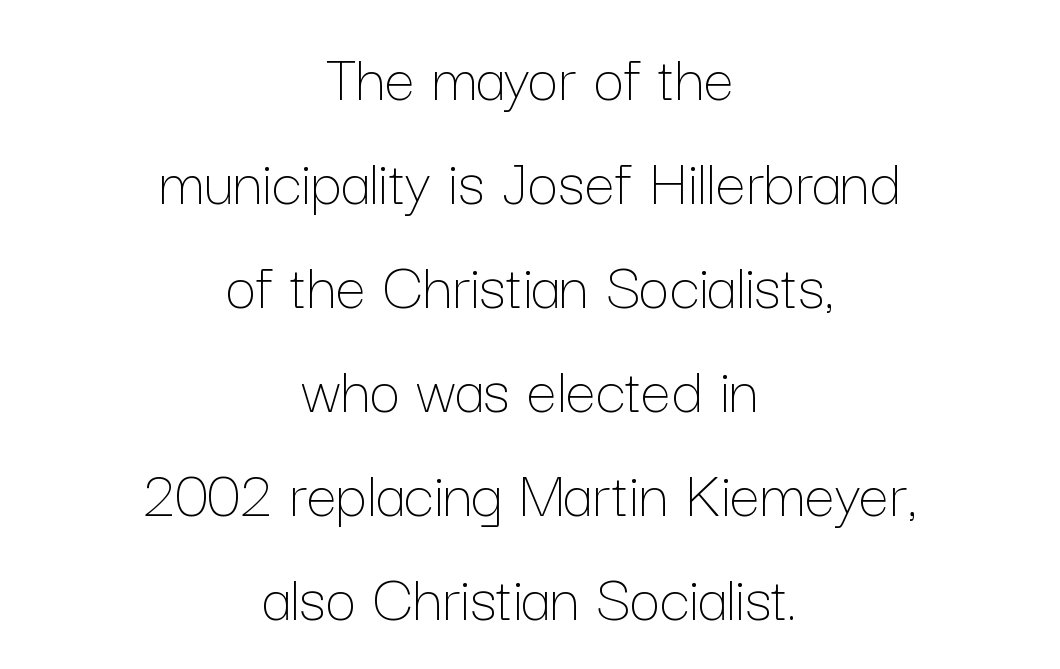
{"italic": "no", "bold": "no", "weight": "thin", "width": "normal", "stroke_contrast": "low", "x_height": "medium", "monospaced": "no", "underline": "no", "align": "center", "line_spacing": "normal", "line_spacing_ratio": 1.53, "letter_spacing": "normal", "letter_spacing_em": 0.0, "glyph_px": 68}
